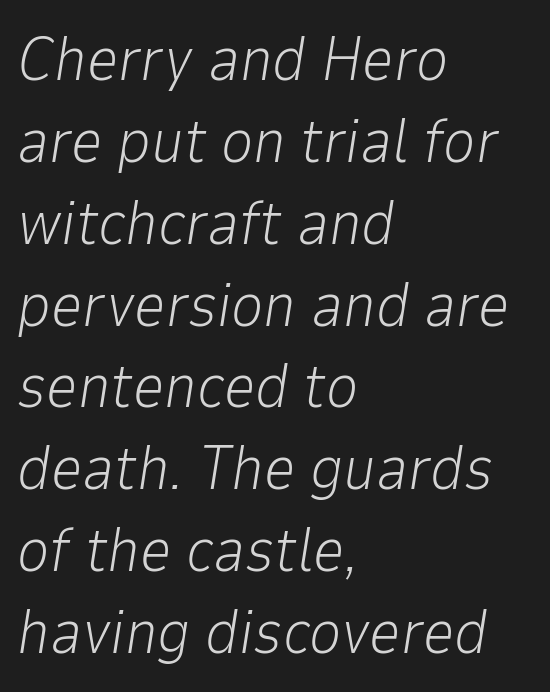
Q: Is the text bold? A: No.
Q: Is the text italic (slanted)? A: Yes, it leans right by about 9 degrees.
Q: Is the text underlined? A: No.
Q: How is the paragraph aligned? A: Left-aligned.
Q: Is the spacing between letters normal or unusually wide? A: Normal.
Q: Is the spacing between lines tight, normal or loose? A: Normal.
Q: Width (condensed, normal, or wide)? A: Normal.
Q: Stroke contrast? A: Low.
Q: x-height? A: Medium.
Q: Monospaced? A: No.
